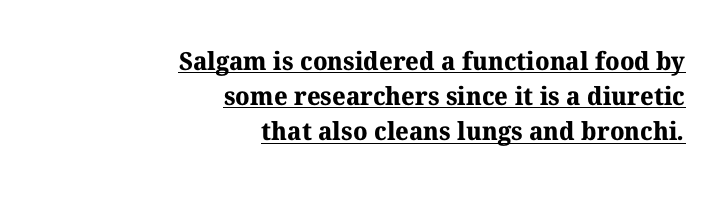
The image shows 25 px bold type; set right-aligned, normal line spacing (1.41x), normal letter spacing, underlined.
